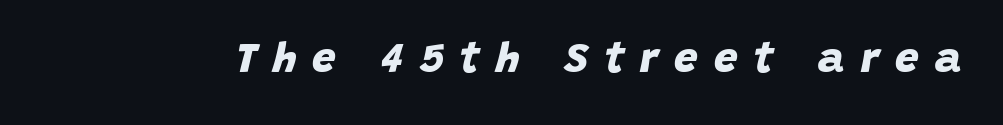
Q: Is the text bold? A: Yes.
Q: Is the typeface a serif or a sans-serif typeface? A: Sans-serif.
Q: Is the text underlined? A: No.
Q: Is the spacing between letters normal or unusually wide? A: Unusually wide.
Q: Width (condensed, normal, or wide)? A: Normal.
Q: Stroke contrast? A: Low.
Q: x-height? A: Large.
Q: Monospaced? A: No.
